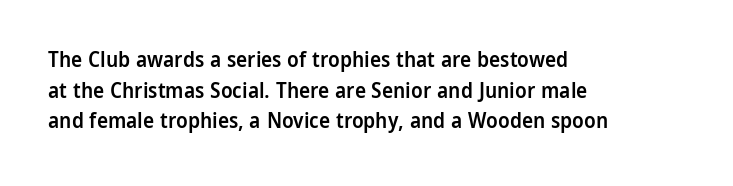
Look at the tracking — it's just the regular setting, nothing added. Normally led — the rows are evenly, conventionally spaced. The paragraph has a hard left edge and a soft right edge. Notice how the stems are strictly vertical — no italics here.
